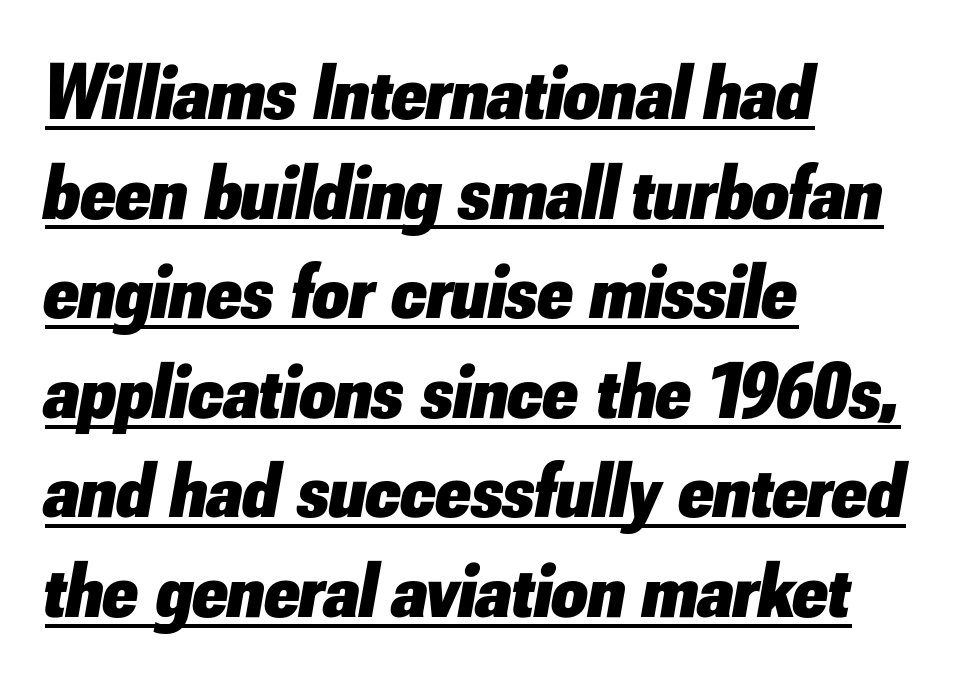
Q: Is the text bold? A: Yes.
Q: Is the text italic (slanted)? A: Yes, it leans right by about 10 degrees.
Q: Is the text underlined? A: Yes.
Q: How is the paragraph aligned? A: Left-aligned.
Q: Is the spacing between letters normal or unusually wide? A: Normal.
Q: Is the spacing between lines tight, normal or loose? A: Normal.
Q: Width (condensed, normal, or wide)? A: Normal.
Q: Stroke contrast? A: Low.
Q: x-height? A: Small.
Q: Monospaced? A: No.
